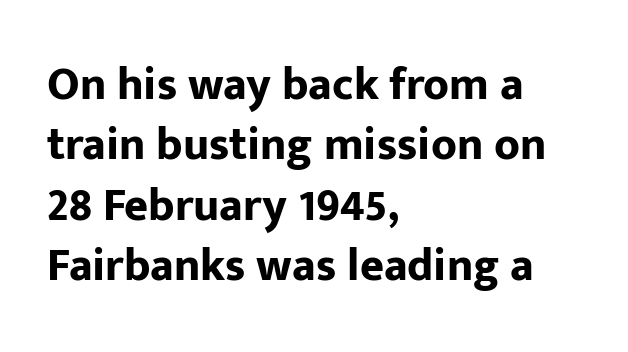
{"serif": "no", "italic": "no", "bold": "yes", "weight": "bold", "width": "normal", "stroke_contrast": "low", "x_height": "medium", "monospaced": "no", "underline": "no", "align": "left", "line_spacing": "normal", "line_spacing_ratio": 1.31, "letter_spacing": "normal", "letter_spacing_em": 0.0, "glyph_px": 46}
